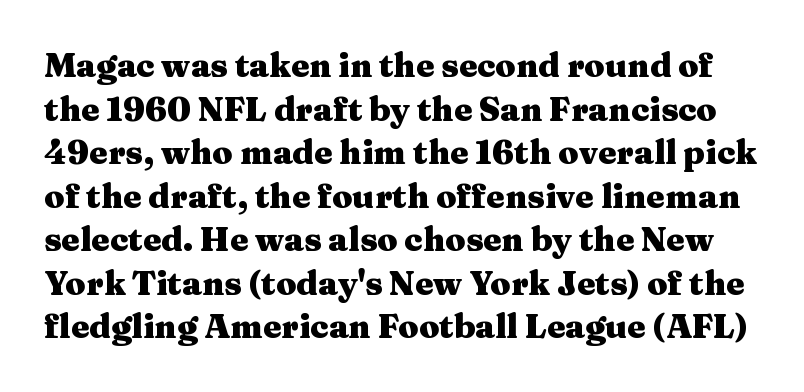
Q: Is the text bold? A: Yes.
Q: Is the text italic (slanted)? A: No, it is upright.
Q: Is the typeface a serif or a sans-serif typeface? A: Serif.
Q: Is the text underlined? A: No.
Q: Is the spacing between letters normal or unusually wide? A: Normal.
Q: Is the spacing between lines tight, normal or loose? A: Normal.
Q: Width (condensed, normal, or wide)? A: Wide.
Q: Stroke contrast? A: Medium.
Q: x-height? A: Medium.
Q: Monospaced? A: No.
